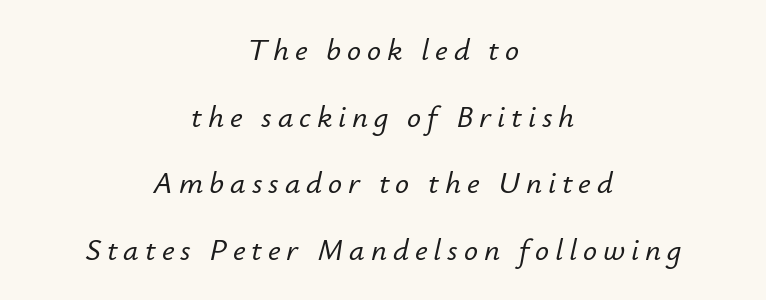
{"italic": "yes", "lean": "right", "slant_degrees": 12, "width": "normal", "stroke_contrast": "low", "x_height": "small", "monospaced": "no", "underline": "no", "align": "center", "line_spacing": "loose", "line_spacing_ratio": 2.15, "glyph_px": 31}
